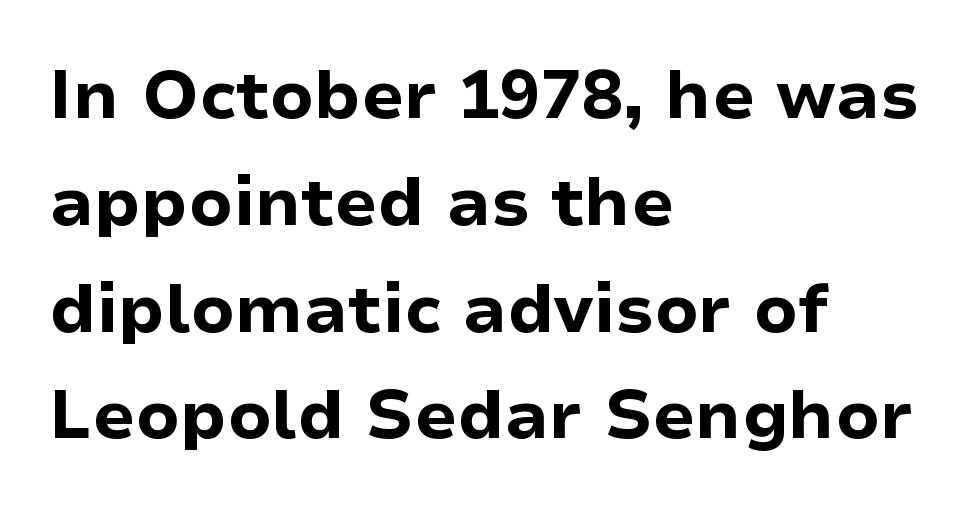
Posture: straight, roman, zero tilt. The font family rendered here belongs to the sans-serif group. The letters sit at their default tracking, neither squeezed nor spread. The words here are not underlined. The lines in this sample share a left origin and differ only in where they stop. The passage shown is typed in a proportional face where columns would drift.
